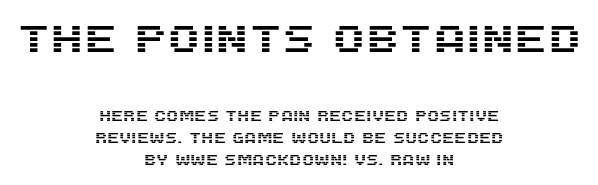
Bare-footed words on every line. Standard letterfit; no display-style spreading of the glyphs. These lines are centered, leaving both edges ragged. Font category for this specimen: sans-serif. It's the straight-up-and-down kind of type.
